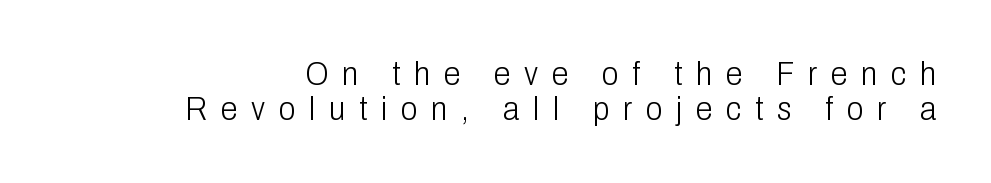
{"serif": "no", "italic": "no", "bold": "no", "weight": "light", "width": "condensed", "stroke_contrast": "low", "x_height": "medium", "monospaced": "no", "underline": "no", "line_spacing": "tight", "line_spacing_ratio": 1.02, "letter_spacing": "wide", "letter_spacing_em": 0.4, "glyph_px": 34}
